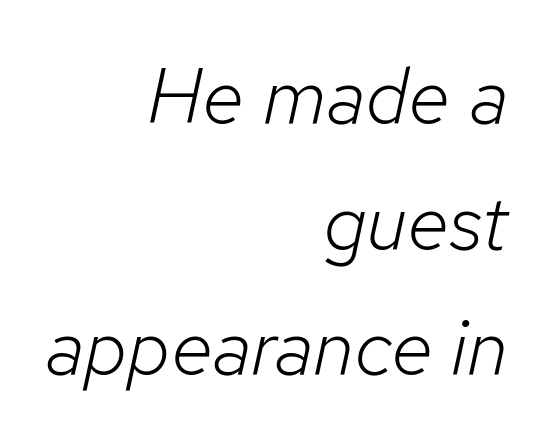
No heavy texture on the line: the type isn't bold. Each row of text sits above clean, open space. The whole block is typeset with a tilt. Here the designer chose a conventional face with non-uniform glyph widths. Line ends are locked; line starts wander.
